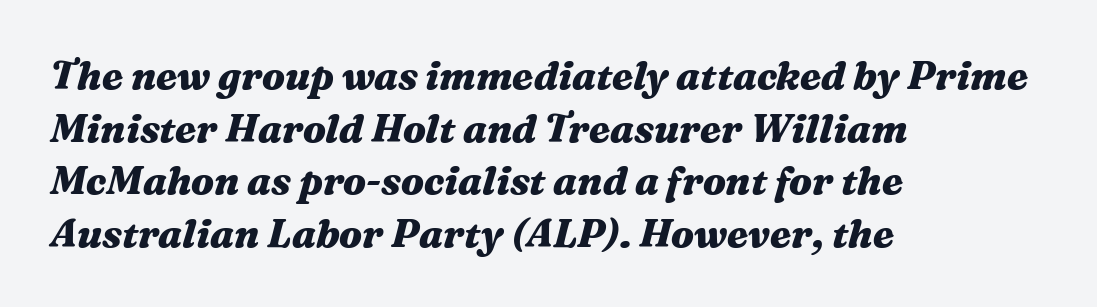
{"italic": "yes", "lean": "right", "slant_degrees": 16, "bold": "yes", "weight": "heavy", "width": "wide", "stroke_contrast": "medium", "x_height": "medium", "monospaced": "no", "underline": "no", "align": "left", "line_spacing": "normal", "line_spacing_ratio": 1.35, "letter_spacing": "normal", "letter_spacing_em": 0.0, "glyph_px": 39}
